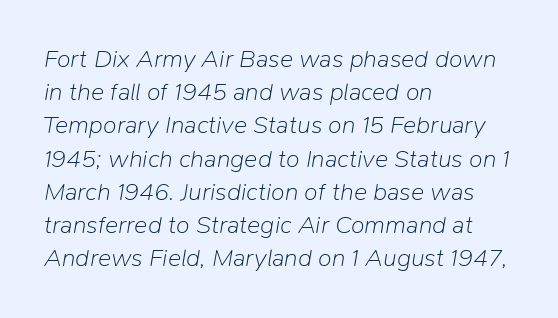
{"italic": "yes", "lean": "right", "slant_degrees": 9, "bold": "no", "underline": "no", "align": "left", "line_spacing": "normal", "line_spacing_ratio": 1.33, "letter_spacing": "normal", "letter_spacing_em": 0.0, "glyph_px": 25}
